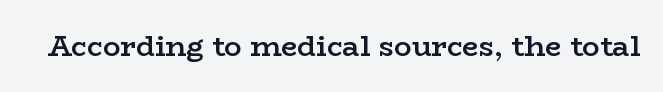
{"serif": "yes", "italic": "no", "bold": "semi", "weight": "semibold", "width": "wide", "stroke_contrast": "low", "x_height": "medium", "monospaced": "no", "underline": "no", "letter_spacing": "normal", "letter_spacing_em": 0.0, "glyph_px": 29}
